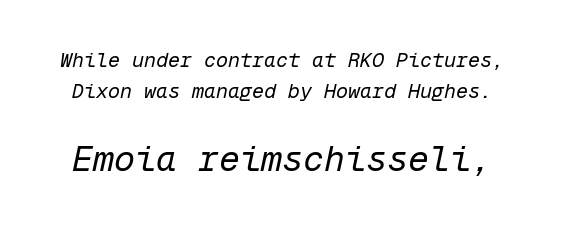
Q: Is the text bold? A: No.
Q: Is the text italic (slanted)? A: Yes, it leans right by about 12 degrees.
Q: Is the text underlined? A: No.
Q: Is the spacing between letters normal or unusually wide? A: Normal.
Q: Is the spacing between lines tight, normal or loose? A: Normal.
Q: Which block of text is set in a larger size, the first (top) or the second (bottom)? A: The second (bottom) one.
Q: Width (condensed, normal, or wide)? A: Normal.
Q: Stroke contrast? A: Low.
Q: x-height? A: Medium.
Q: Monospaced? A: Yes.
